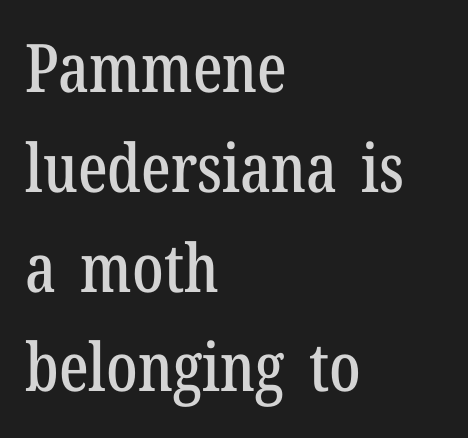
Q: Is the text italic (slanted)? A: No, it is upright.
Q: Is the typeface a serif or a sans-serif typeface? A: Serif.
Q: Is the text underlined? A: No.
Q: How is the paragraph aligned? A: Left-aligned.
Q: Is the spacing between letters normal or unusually wide? A: Normal.
Q: Is the spacing between lines tight, normal or loose? A: Normal.
Q: Width (condensed, normal, or wide)? A: Condensed.
Q: Stroke contrast? A: Low.
Q: x-height? A: Medium.
Q: Monospaced? A: No.
